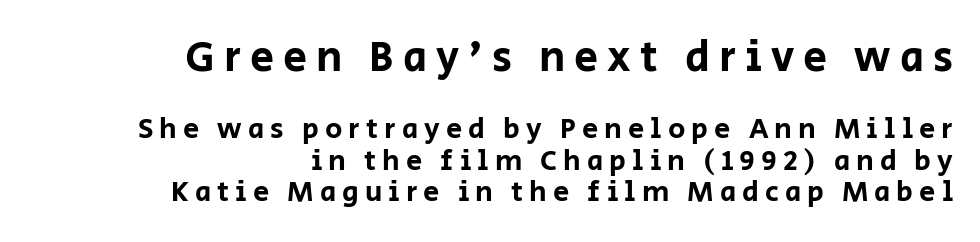
Q: Is the text italic (slanted)? A: No, it is upright.
Q: Is the typeface a serif or a sans-serif typeface? A: Sans-serif.
Q: Is the text underlined? A: No.
Q: How is the paragraph aligned? A: Right-aligned.
Q: Is the spacing between letters normal or unusually wide? A: Unusually wide.
Q: Is the spacing between lines tight, normal or loose? A: Tight.
Q: Which block of text is set in a larger size, the first (top) or the second (bottom)? A: The first (top) one.
Q: Width (condensed, normal, or wide)? A: Normal.
Q: Stroke contrast? A: Low.
Q: x-height? A: Large.
Q: Monospaced? A: No.
